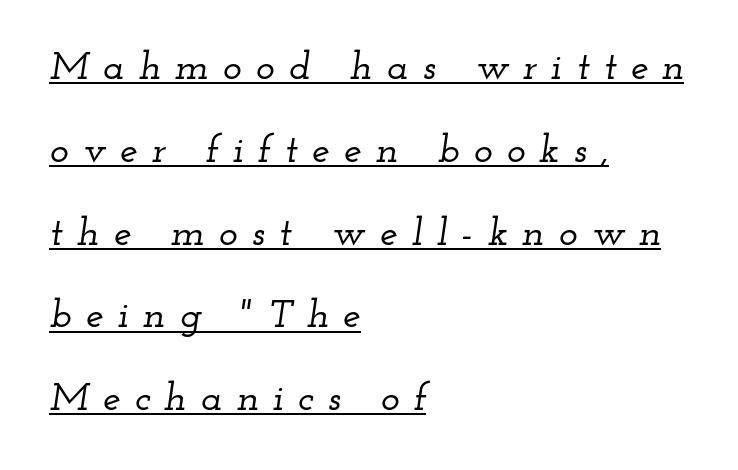
Q: Is the text italic (slanted)? A: Yes, it leans right by about 12 degrees.
Q: Is the typeface a serif or a sans-serif typeface? A: Serif.
Q: Is the text underlined? A: Yes.
Q: How is the paragraph aligned? A: Left-aligned.
Q: Is the spacing between letters normal or unusually wide? A: Unusually wide.
Q: Is the spacing between lines tight, normal or loose? A: Loose.
Q: Width (condensed, normal, or wide)? A: Wide.
Q: Stroke contrast? A: Low.
Q: x-height? A: Small.
Q: Monospaced? A: No.
